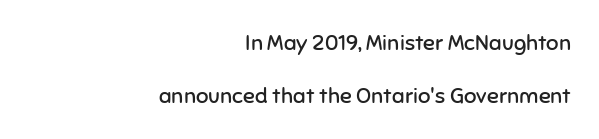
Q: Is the text bold? A: No.
Q: Is the text italic (slanted)? A: No, it is upright.
Q: Is the text underlined? A: No.
Q: How is the paragraph aligned? A: Right-aligned.
Q: Is the spacing between letters normal or unusually wide? A: Normal.
Q: Is the spacing between lines tight, normal or loose? A: Loose.
